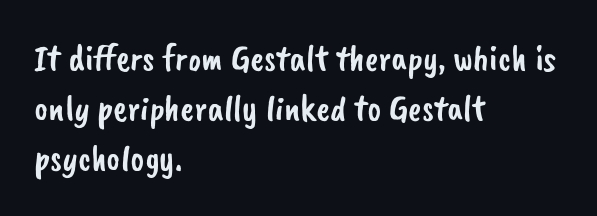
The image shows 37 px sans-serif type; set left-aligned, normal line spacing (1.35x), normal letter spacing, not underlined; low stroke contrast and a small x-height.
